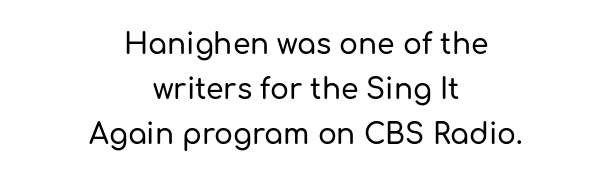
The image shows 28 px sans-serif type, upright; set centered, normal line spacing (1.6x), normal letter spacing, not underlined; low stroke contrast and a medium x-height.
